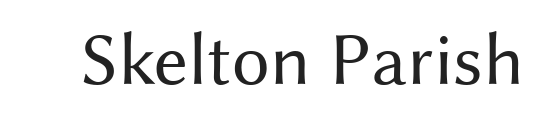
The image shows 75 px regular-weight sans-serif type, upright; set normal letter spacing, not underlined; medium stroke contrast and a medium x-height.
